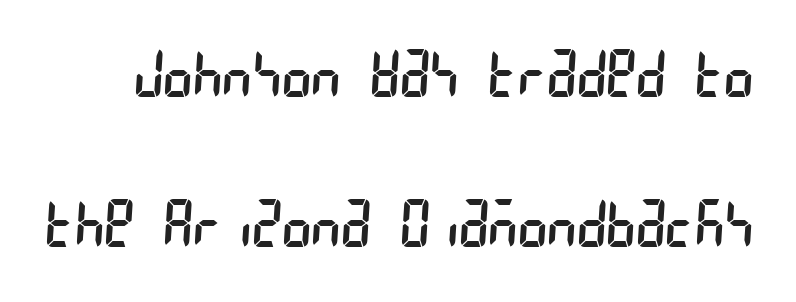
{"serif": "no", "bold": "no", "weight": "regular", "width": "condensed", "stroke_contrast": "low", "x_height": "large", "underline": "no", "line_spacing": "loose", "line_spacing_ratio": 2.38, "letter_spacing": "normal", "letter_spacing_em": 0.0, "glyph_px": 63}
